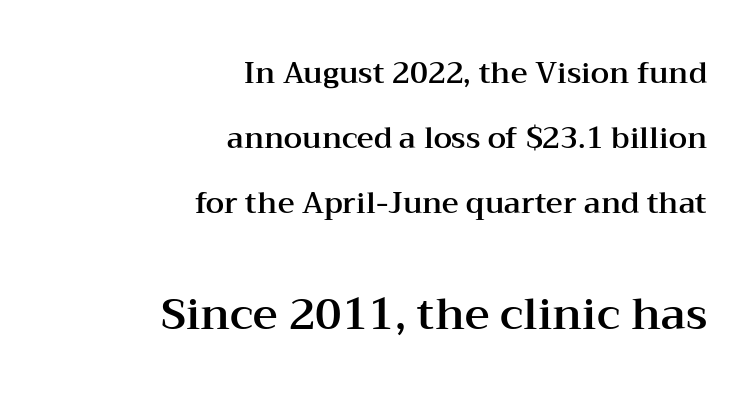
The image shows 43 px wide serif type, upright; set right-aligned, loose line spacing (2.24x), normal letter spacing, not underlined; the second (bottom) block is 1.48x larger; medium stroke contrast and a medium x-height.
